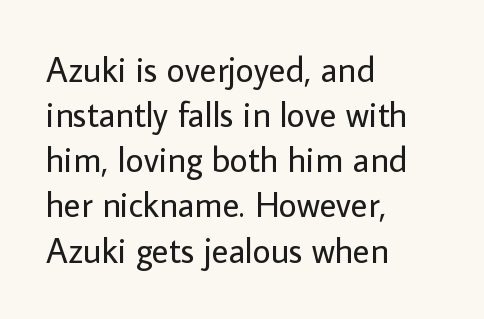
The image shows 35 px regular-weight sans-serif type, upright; set left-aligned, normal line spacing (1.29x), normal letter spacing, not underlined; low stroke contrast and a medium x-height.
